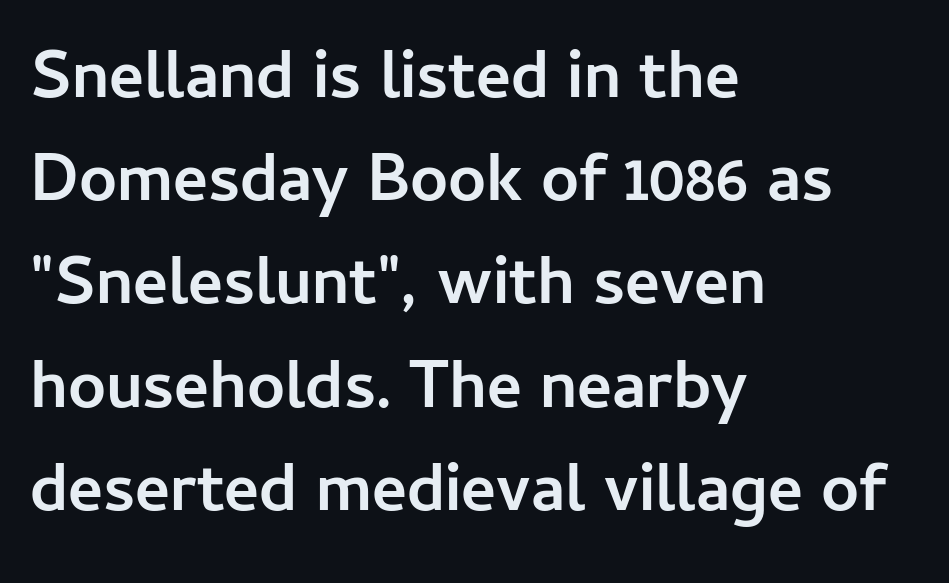
The image shows 67 px semibold sans-serif type, upright; set left-aligned, normal line spacing (1.54x), normal letter spacing, not underlined; low stroke contrast and a medium x-height.
